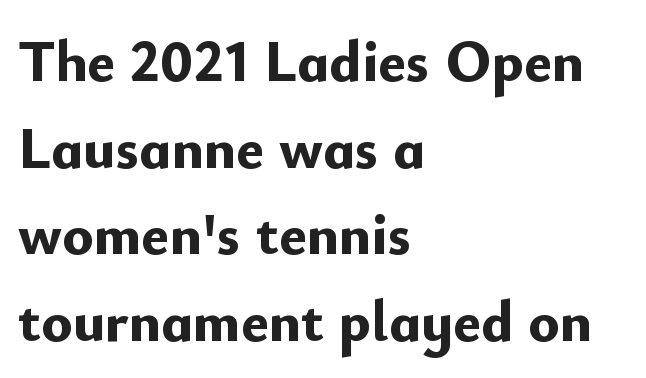
Q: Is the text bold? A: Yes.
Q: Is the text italic (slanted)? A: No, it is upright.
Q: Is the typeface a serif or a sans-serif typeface? A: Sans-serif.
Q: Is the text underlined? A: No.
Q: How is the paragraph aligned? A: Left-aligned.
Q: Is the spacing between letters normal or unusually wide? A: Normal.
Q: Is the spacing between lines tight, normal or loose? A: Normal.
Q: Width (condensed, normal, or wide)? A: Normal.
Q: Stroke contrast? A: Low.
Q: x-height? A: Small.
Q: Monospaced? A: No.
